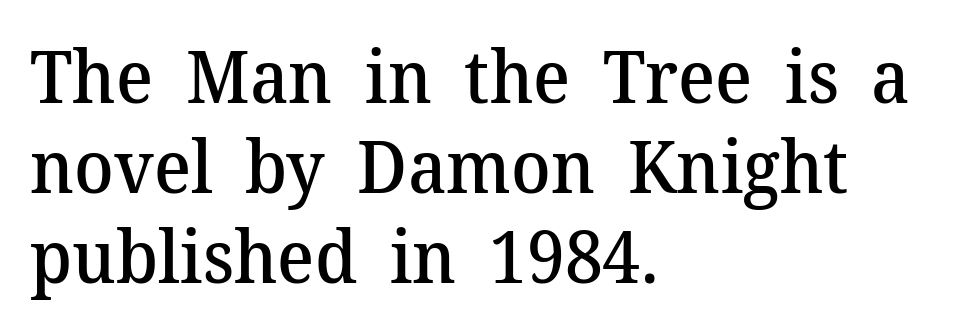
{"serif": "yes", "italic": "no", "bold": "semi", "weight": "semibold", "width": "normal", "stroke_contrast": "medium", "x_height": "medium", "monospaced": "no", "underline": "no", "align": "left", "line_spacing_ratio": 1.23, "letter_spacing": "normal", "letter_spacing_em": 0.0, "glyph_px": 73}
